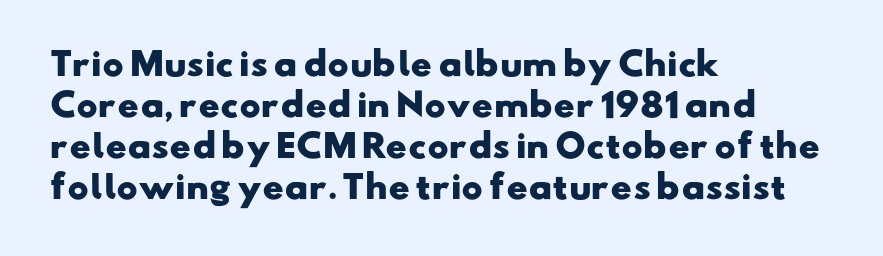
Check under the words: just untouched page. Here the designer chose a conventional face with non-uniform glyph widths. You can tell from the bare stems that sans-serif type was used. Vertically, the passage feels balanced, rows spaced as you'd expect. Chunky letters — that's bold for sure.
